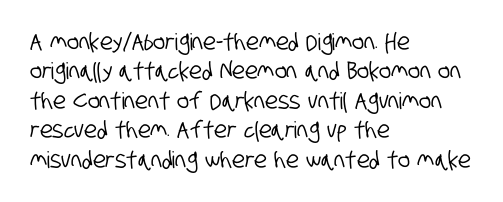
The baseline area is clear. In CSS terms this would be text-align: left. In terms of letterspacing, this is plain default setting. Interline gaps are of average width in this sample.
